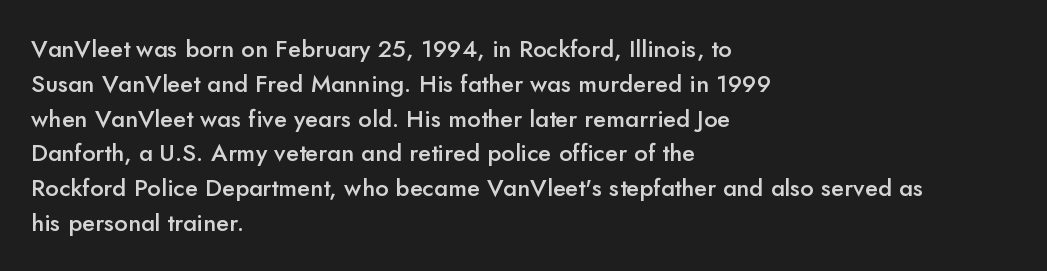
{"italic": "no", "bold": "semi", "underline": "no", "align": "left", "line_spacing": "normal", "line_spacing_ratio": 1.45, "letter_spacing": "normal", "letter_spacing_em": 0.0, "glyph_px": 24}
